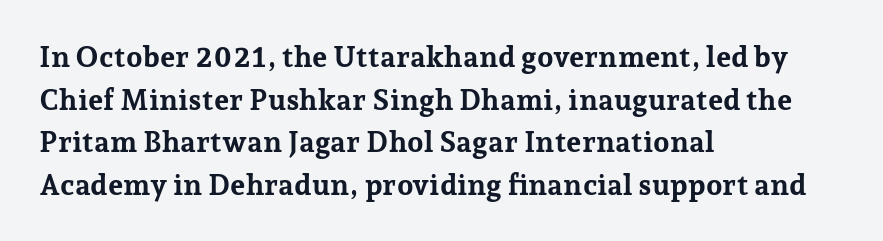
The image shows 29 px bold serif type, upright; set left-aligned, normal line spacing (1.47x), normal letter spacing, not underlined; low stroke contrast and a medium x-height.
